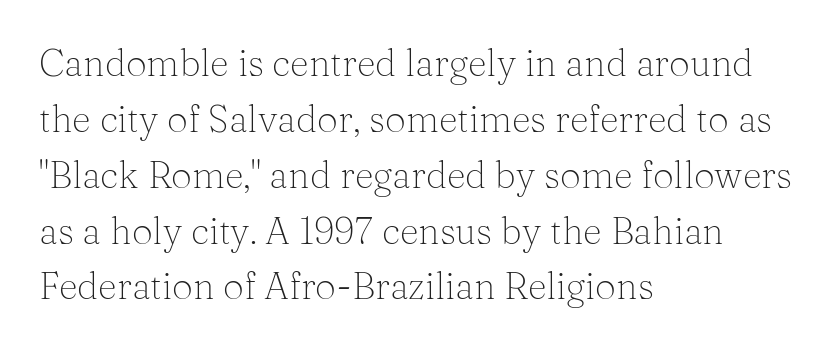
The image shows 37 px light serif type, upright; set left-aligned, normal line spacing (1.51x), normal letter spacing, not underlined; medium stroke contrast and a medium x-height.
